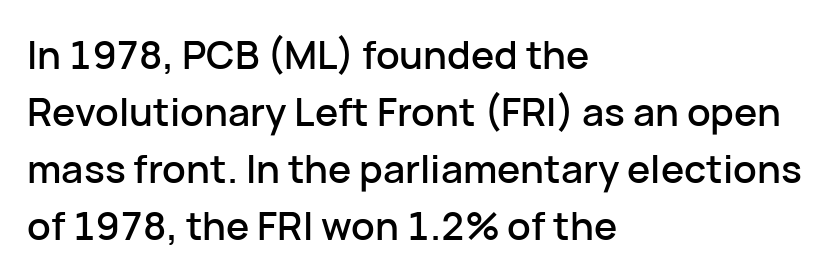
The image shows 39 px sans-serif type, upright; set left-aligned, normal line spacing (1.46x), normal letter spacing, not underlined; low stroke contrast and a medium x-height.
